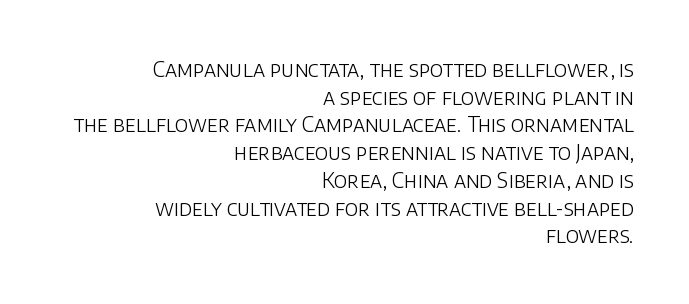
The lettering holds an erect, upright posture throughout. Which margin do the lines hug? The right one — the left edge is uneven. Check the space under the baseline: it is left empty. Students, note that the glyphs here touch the page at normal intervals. Vertical spacing — default. The weight tops out at a normal text grade.
